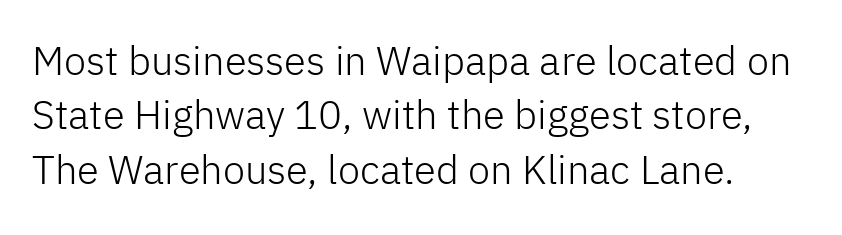
{"serif": "no", "italic": "no", "bold": "no", "weight": "light", "width": "normal", "stroke_contrast": "low", "x_height": "medium", "monospaced": "no", "underline": "no", "line_spacing": "normal", "line_spacing_ratio": 1.36, "letter_spacing": "normal", "letter_spacing_em": 0.0, "glyph_px": 40}
